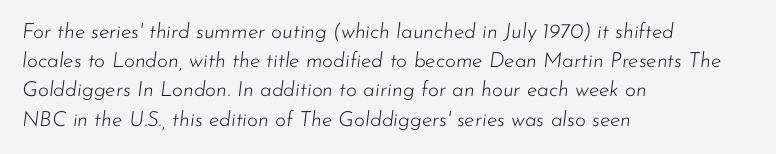
Q: Is the text bold? A: No.
Q: Is the text italic (slanted)? A: Yes, it leans right by about 7 degrees.
Q: Is the text underlined? A: No.
Q: How is the paragraph aligned? A: Left-aligned.
Q: Is the spacing between letters normal or unusually wide? A: Normal.
Q: Is the spacing between lines tight, normal or loose? A: Normal.
